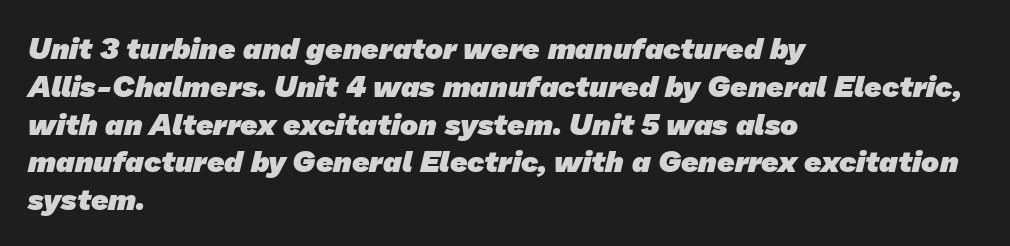
The image shows 30 px heavy sans-serif type; set left-aligned, normal line spacing (1.26x), normal letter spacing, not underlined; low stroke contrast and a medium x-height.
